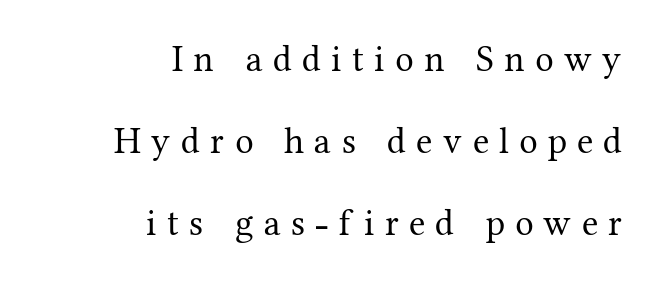
The image shows 37 px regular-weight serif type, upright; set right-aligned, loose line spacing (2.22x), unusually wide letter spacing (+0.28 em), not underlined; medium stroke contrast and a medium x-height.
